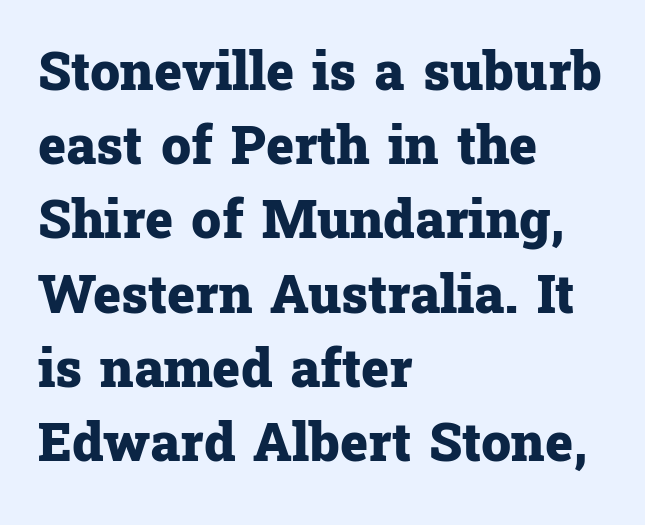
{"serif": "yes", "italic": "no", "bold": "yes", "weight": "heavy", "width": "normal", "stroke_contrast": "low", "x_height": "medium", "monospaced": "no", "underline": "no", "align": "left", "line_spacing": "normal", "line_spacing_ratio": 1.4, "letter_spacing": "normal", "letter_spacing_em": 0.0, "glyph_px": 53}
